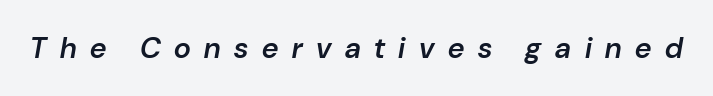
{"italic": "yes", "lean": "right", "slant_degrees": 10, "bold": "semi", "weight": "semibold", "width": "normal", "stroke_contrast": "low", "x_height": "medium", "monospaced": "no", "underline": "no", "letter_spacing": "wide", "letter_spacing_em": 0.47, "glyph_px": 29}
